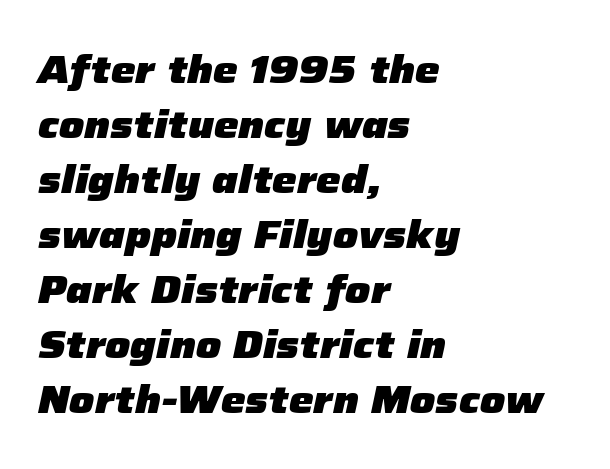
Leading: standard. This sample uses an oblique cut, with every glyph tilted off the vertical. Is the letter spacing exaggerated? No — it looks like the ordinary default. Left-aligned paragraph, ragged on the right.
